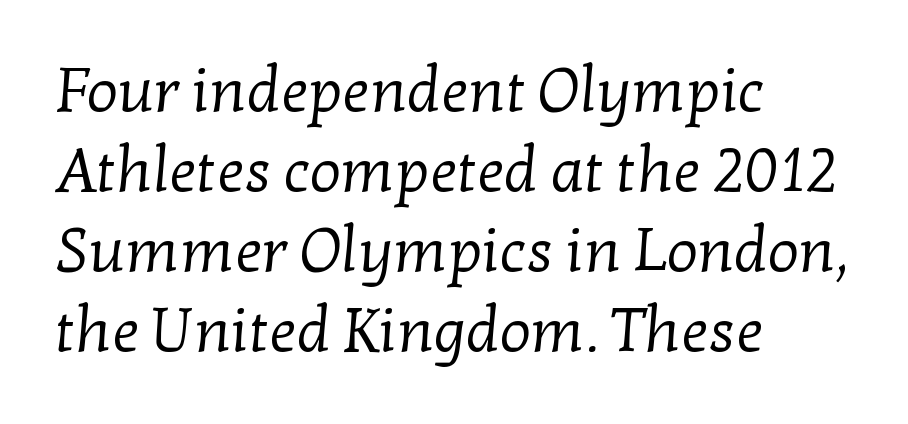
The typesetter chose a ragged-right arrangement here. A typesetter would call this proportional, since set widths differ per character. The typeface chosen for these lines features serifs. Leading: standard. The foot of each line stays bare and open.
